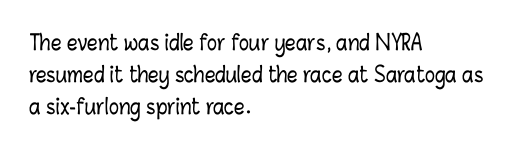
The image shows 21 px text type, upright; set left-aligned, normal line spacing (1.52x), normal letter spacing, not underlined.
